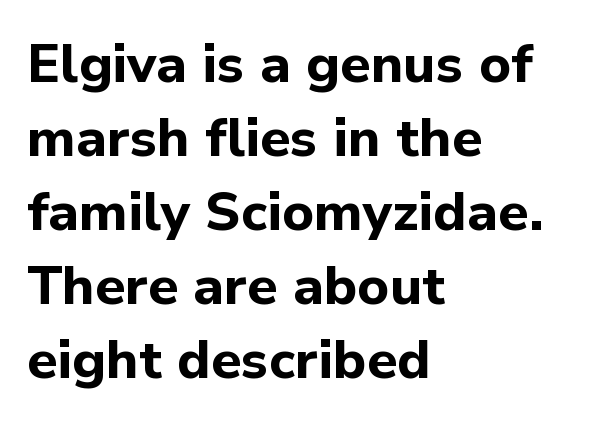
{"serif": "no", "italic": "no", "bold": "yes", "weight": "bold", "width": "normal", "stroke_contrast": "low", "x_height": "medium", "monospaced": "no", "underline": "no", "align": "left", "line_spacing": "normal", "line_spacing_ratio": 1.37, "letter_spacing": "normal", "letter_spacing_em": 0.0, "glyph_px": 54}
